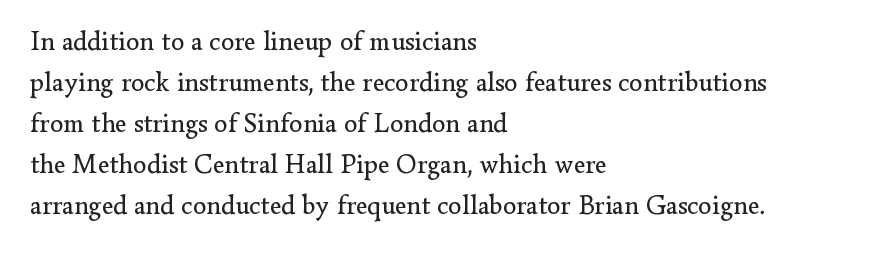
Q: Is the text bold? A: No.
Q: Is the text italic (slanted)? A: No, it is upright.
Q: Is the text underlined? A: No.
Q: How is the paragraph aligned? A: Left-aligned.
Q: Is the spacing between letters normal or unusually wide? A: Normal.
Q: Is the spacing between lines tight, normal or loose? A: Normal.
